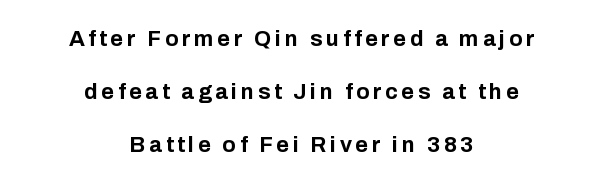
Set as a true bold cut, around the 700 mark. The vertical gap from one line to the next is large. It's the straight-up-and-down kind of type. Notice how the passage keeps no hard edge, just a central spine.
